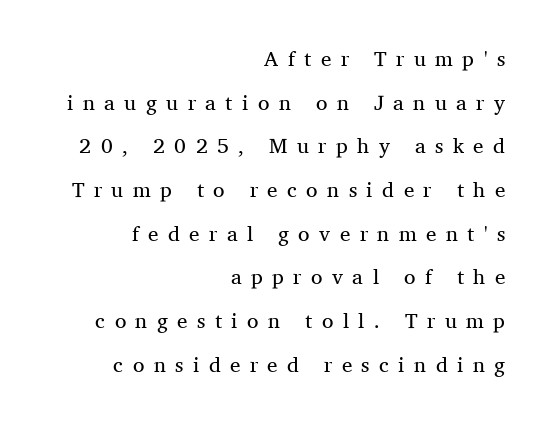
The image shows 21 px text type, upright; set right-aligned, loose line spacing (2.08x), unusually wide letter spacing (+0.45 em), not underlined.
